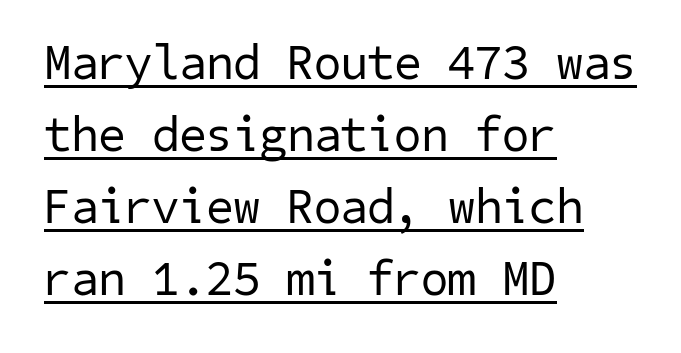
The glyphs in this specimen are sans serif. There is no visible air inserted between adjacent glyphs. Students, observe the line beneath the letters — that is underlining. The line-height multiplier appears to be the usual default. The font sits on the lighter half of the weight spectrum, regular included.
